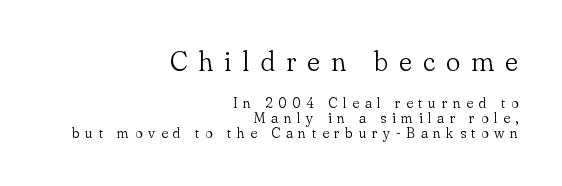
{"italic": "no", "bold": "no", "underline": "no", "align": "right", "line_spacing": "tight", "line_spacing_ratio": 1.06, "letter_spacing": "wide", "letter_spacing_em": 0.41, "larger_block": "first", "size_ratio": 1.93, "glyph_px": 27}
